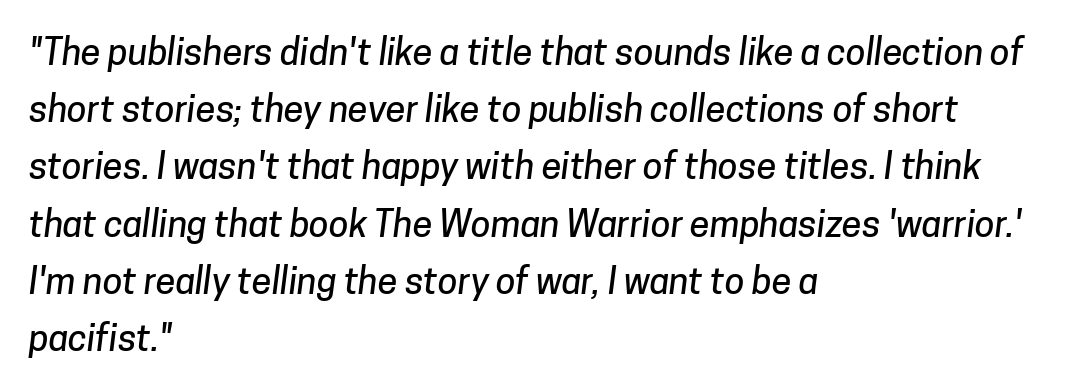
The image shows 36 px sans-serif type; set left-aligned, normal line spacing (1.59x), normal letter spacing, not underlined; low stroke contrast and a medium x-height.
